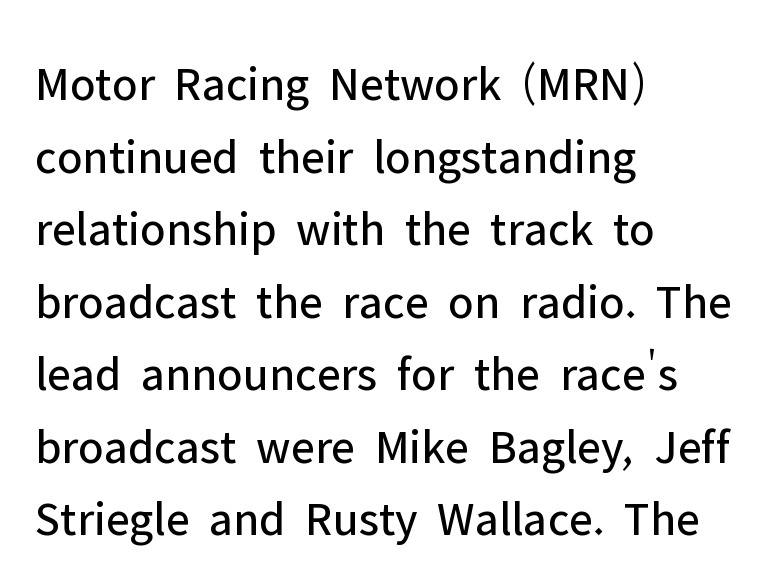
Q: Is the text bold? A: No.
Q: Is the text italic (slanted)? A: No, it is upright.
Q: Is the typeface a serif or a sans-serif typeface? A: Sans-serif.
Q: Is the text underlined? A: No.
Q: How is the paragraph aligned? A: Left-aligned.
Q: Is the spacing between letters normal or unusually wide? A: Normal.
Q: Is the spacing between lines tight, normal or loose? A: Normal.
Q: Width (condensed, normal, or wide)? A: Normal.
Q: Stroke contrast? A: Low.
Q: x-height? A: Medium.
Q: Monospaced? A: No.
